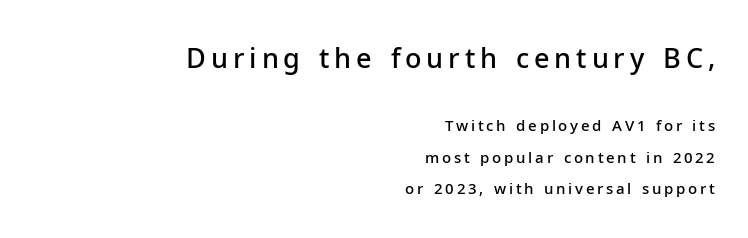
The image shows 27 px text type, upright; set right-aligned, loose line spacing (2.1x), not underlined; the first (top) block is 1.8x larger.
